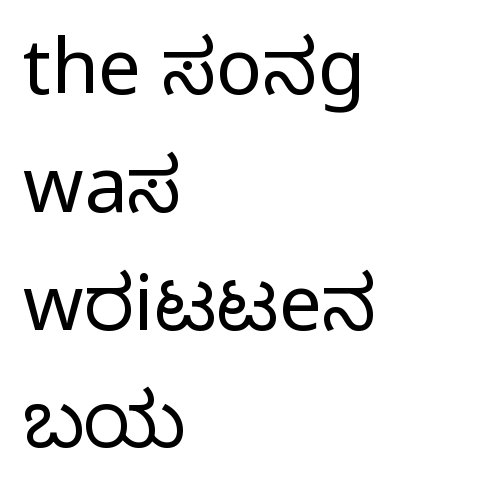
Q: Is the text bold? A: No.
Q: Is the text italic (slanted)? A: No, it is upright.
Q: Is the typeface a serif or a sans-serif typeface? A: Sans-serif.
Q: Is the text underlined? A: No.
Q: How is the paragraph aligned? A: Left-aligned.
Q: Is the spacing between letters normal or unusually wide? A: Normal.
Q: Is the spacing between lines tight, normal or loose? A: Normal.
Q: Width (condensed, normal, or wide)? A: Normal.
Q: Stroke contrast? A: Low.
Q: x-height? A: Medium.
Q: Monospaced? A: No.
